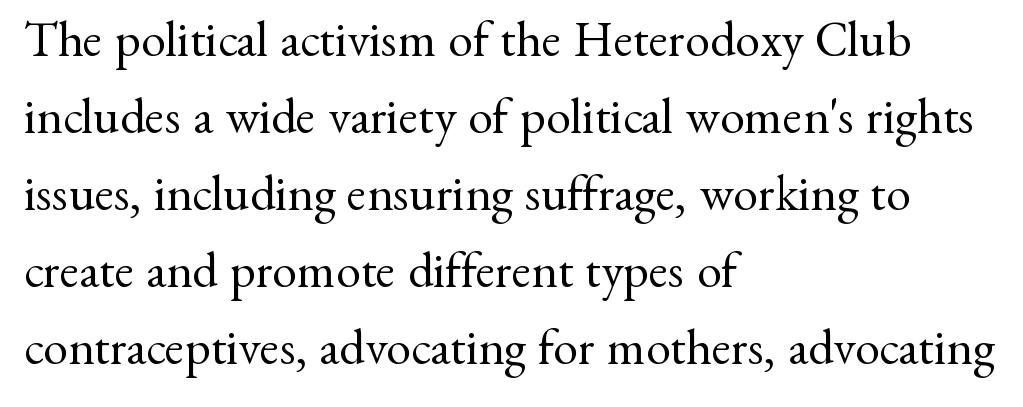
{"serif": "yes", "italic": "no", "bold": "no", "weight": "regular", "width": "normal", "stroke_contrast": "medium", "x_height": "small", "monospaced": "no", "underline": "no", "align": "left", "line_spacing": "normal", "line_spacing_ratio": 1.54, "letter_spacing": "normal", "letter_spacing_em": 0.0, "glyph_px": 50}
